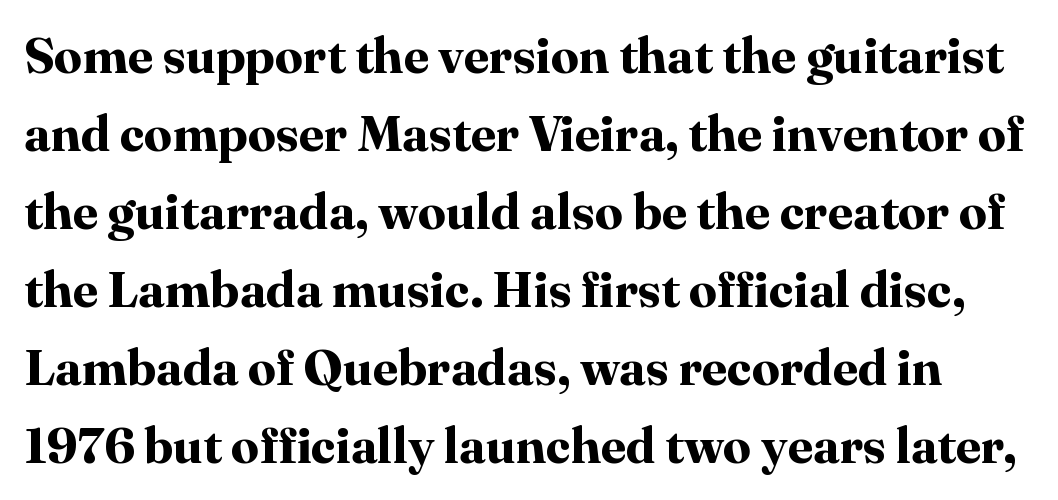
{"serif": "yes", "italic": "no", "bold": "yes", "weight": "bold", "width": "normal", "stroke_contrast": "high", "x_height": "medium", "monospaced": "no", "underline": "no", "line_spacing": "normal", "line_spacing_ratio": 1.56, "letter_spacing": "normal", "letter_spacing_em": 0.0, "glyph_px": 50}
